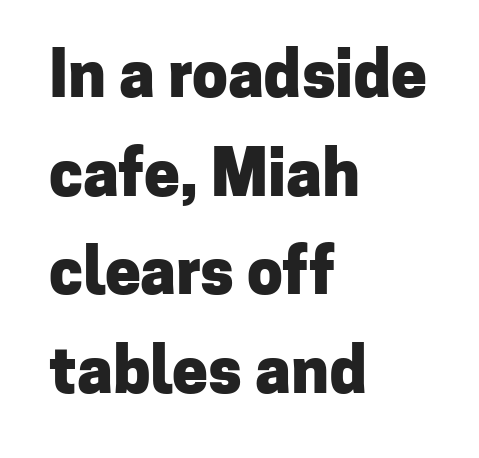
Compared with an ordinary text face, these strokes are far heavier — a full bold. You can tell it's not italic because the verticals are truly vertical. Tracking value appears to be zero — textbook default spacing. If you drew a ruler down the left edge, every line would touch it.
